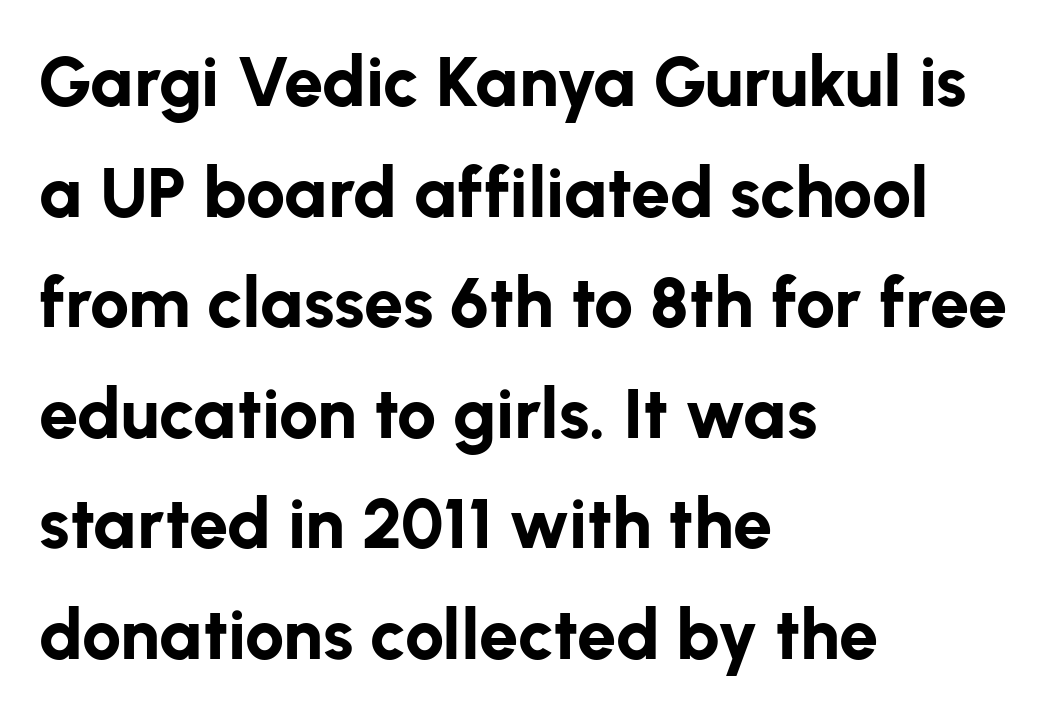
Between one letter and the next there's only the usual sliver of space. Lines of text with bare space underneath. Horizontal alignment here is leftward, the default for most running prose. The typography opts for an upright posture over an oblique one. Compared with typical paragraphs, the rows here are spaced about the same.
